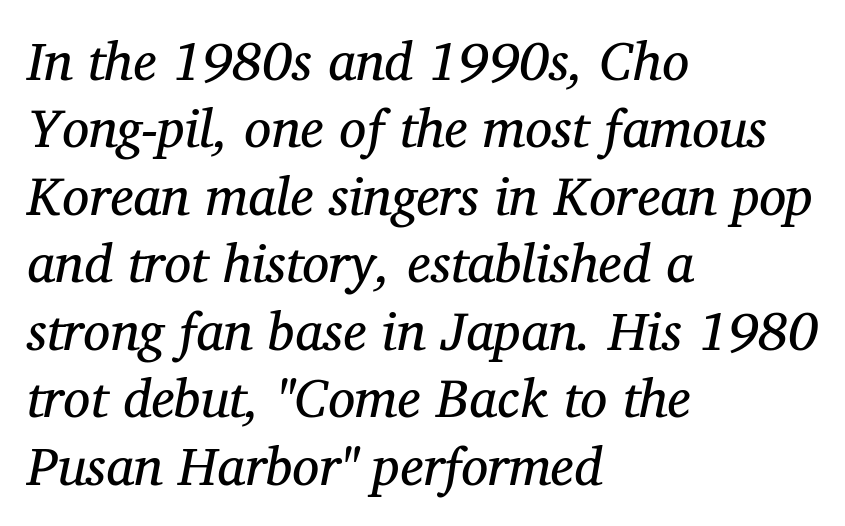
{"serif": "yes", "italic": "yes", "lean": "right", "slant_degrees": 12, "bold": "no", "weight": "regular", "width": "normal", "stroke_contrast": "medium", "x_height": "medium", "monospaced": "no", "underline": "no", "align": "left", "line_spacing": "normal", "line_spacing_ratio": 1.25, "letter_spacing": "normal", "letter_spacing_em": 0.0, "glyph_px": 54}
